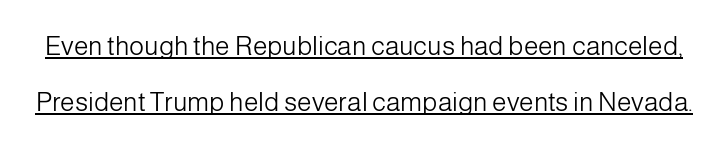
{"italic": "no", "bold": "no", "underline": "yes", "line_spacing": "loose", "line_spacing_ratio": 2.16, "letter_spacing": "normal", "letter_spacing_em": 0.0, "glyph_px": 26}
